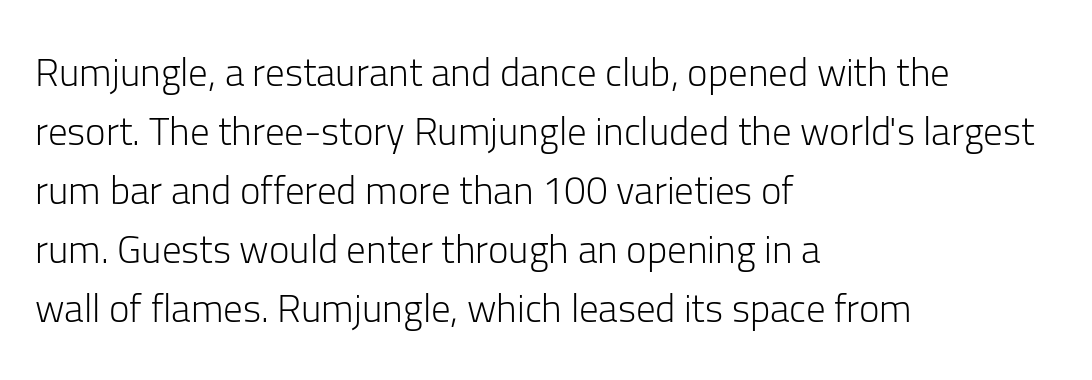
Q: Is the text bold? A: No.
Q: Is the text italic (slanted)? A: No, it is upright.
Q: Is the typeface a serif or a sans-serif typeface? A: Sans-serif.
Q: Is the text underlined? A: No.
Q: How is the paragraph aligned? A: Left-aligned.
Q: Is the spacing between letters normal or unusually wide? A: Normal.
Q: Is the spacing between lines tight, normal or loose? A: Normal.
Q: Width (condensed, normal, or wide)? A: Normal.
Q: Stroke contrast? A: Low.
Q: x-height? A: Medium.
Q: Monospaced? A: No.
